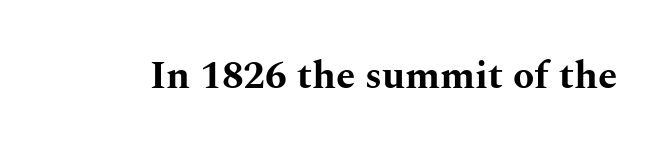
{"serif": "yes", "italic": "no", "bold": "yes", "weight": "bold", "width": "wide", "stroke_contrast": "medium", "x_height": "medium", "monospaced": "no", "underline": "no", "letter_spacing": "normal", "letter_spacing_em": 0.0, "glyph_px": 39}
